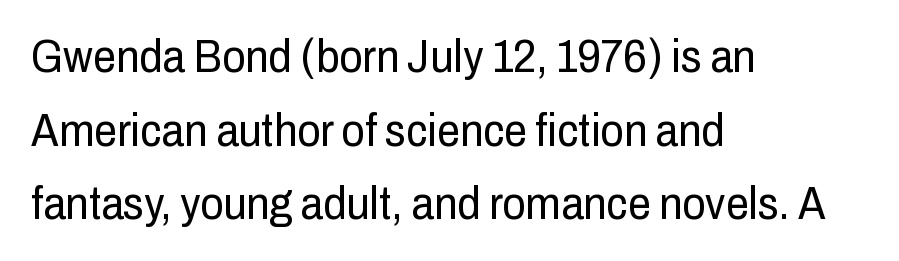
The image shows 46 px regular-weight, condensed sans-serif type, upright; set left-aligned, normal line spacing (1.6x), normal letter spacing, not underlined; low stroke contrast and a medium x-height.
